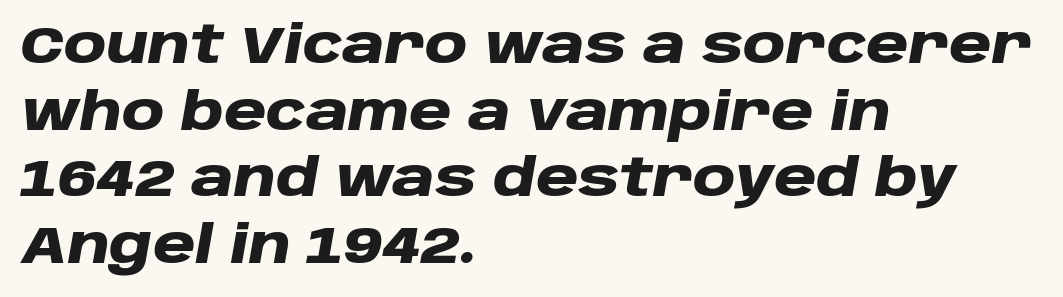
{"italic": "yes", "lean": "right", "slant_degrees": 10, "bold": "yes", "weight": "heavy", "width": "wide", "stroke_contrast": "low", "x_height": "large", "monospaced": "no", "underline": "no", "align": "left", "line_spacing": "normal", "line_spacing_ratio": 1.28, "letter_spacing": "normal", "letter_spacing_em": 0.0, "glyph_px": 52}
